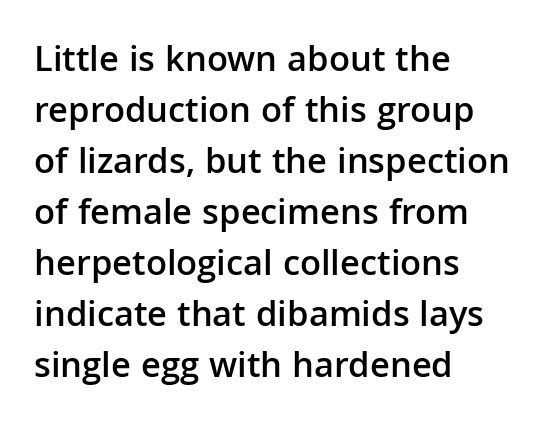
What stands out about the letter spacing? Nothing — it is the standard amount. Weight check: semibold — heavier than regular, not quite bold. The specimen omits any rule beneath the text block's lines. These lines are rendered in a variable-pitch font.
